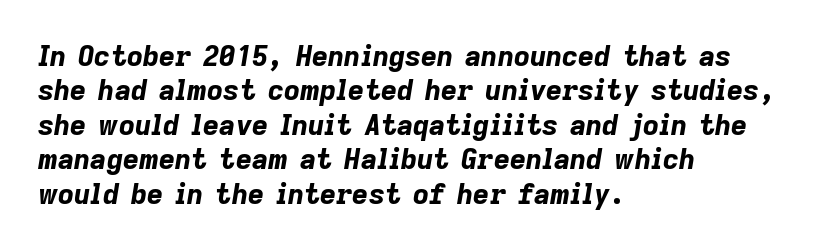
Notice how the passage keeps a crisp vertical edge on the left only. Students, note that the glyphs here touch the page at normal intervals. Weight: bold. A clean baseline with only descenders dipping below it. Each letter keeps its own natural width here, so spacing adapts to shape.
